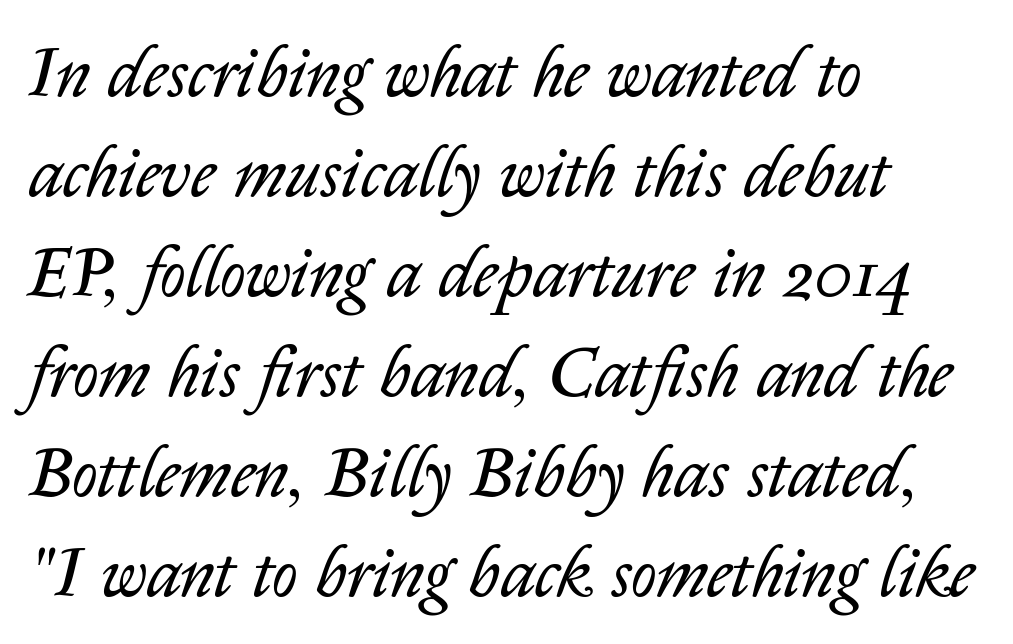
The lettering tilts uniformly, giving the passage an italic look. Compared with typical paragraphs, the rows here are spaced about the same. The face looks like a standard text weight, possibly lighter. Caption: standard tracking, unaltered.
